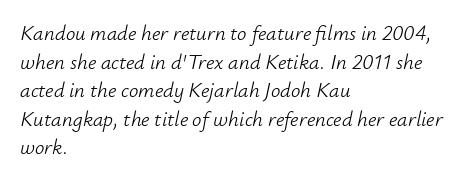
{"italic": "yes", "lean": "right", "slant_degrees": 12, "bold": "no", "underline": "no", "align": "left", "line_spacing": "normal", "line_spacing_ratio": 1.36, "letter_spacing": "normal", "letter_spacing_em": 0.0, "glyph_px": 21}
